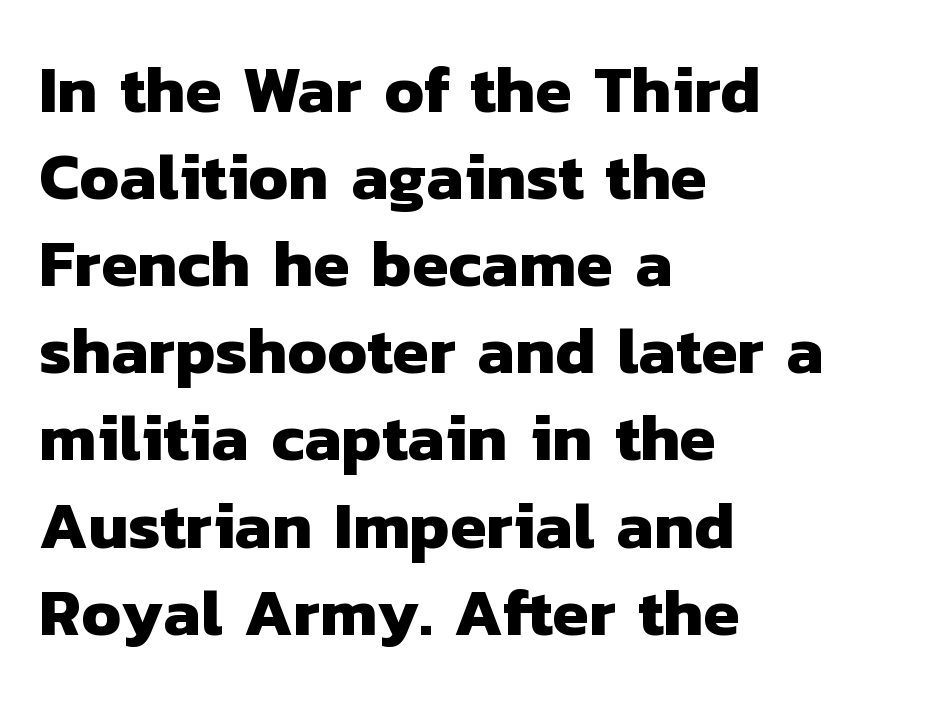
Q: Is the text bold? A: Yes.
Q: Is the typeface a serif or a sans-serif typeface? A: Sans-serif.
Q: Is the text underlined? A: No.
Q: How is the paragraph aligned? A: Left-aligned.
Q: Is the spacing between letters normal or unusually wide? A: Normal.
Q: Is the spacing between lines tight, normal or loose? A: Normal.
Q: Width (condensed, normal, or wide)? A: Normal.
Q: Stroke contrast? A: Low.
Q: x-height? A: Medium.
Q: Monospaced? A: No.
